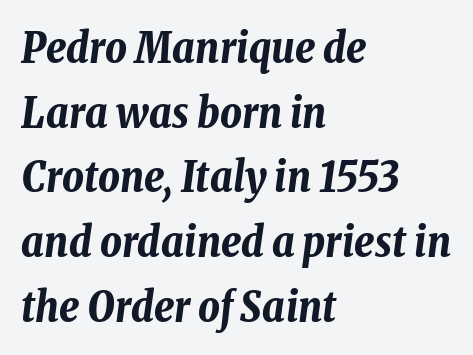
Horizontal bands of white between lines are of average thickness. Its strokes are broad and dark, the hallmark of bold type. The passage shown leans; its letterforms are oblique. Honestly, there is no underline to notice here at all. This sample has the flowing, uneven cadence of proportional lettering. Each word holds together tightly as a unit, with standard inter-letter gaps.
